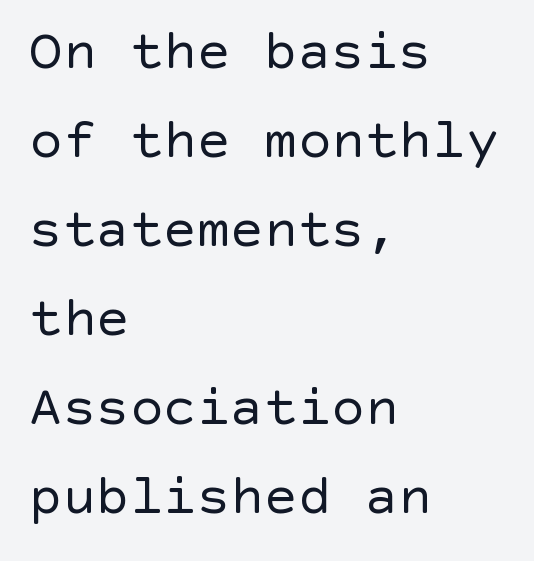
Q: Is the text bold? A: No.
Q: Is the text italic (slanted)? A: No, it is upright.
Q: Is the typeface a serif or a sans-serif typeface? A: Sans-serif.
Q: Is the text underlined? A: No.
Q: How is the paragraph aligned? A: Left-aligned.
Q: Is the spacing between letters normal or unusually wide? A: Normal.
Q: Is the spacing between lines tight, normal or loose? A: Normal.
Q: Width (condensed, normal, or wide)? A: Normal.
Q: x-height? A: Large.
